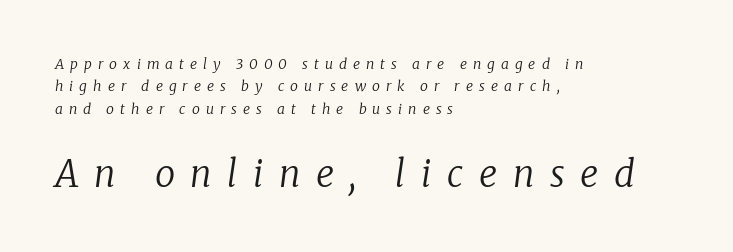
The image shows 36 px regular-weight serif type, italic (leaning right); set left-aligned, normal line spacing (1.59x), unusually wide letter spacing (+0.43 em), not underlined; the second (bottom) block is 2.57x larger; low stroke contrast and a medium x-height.
